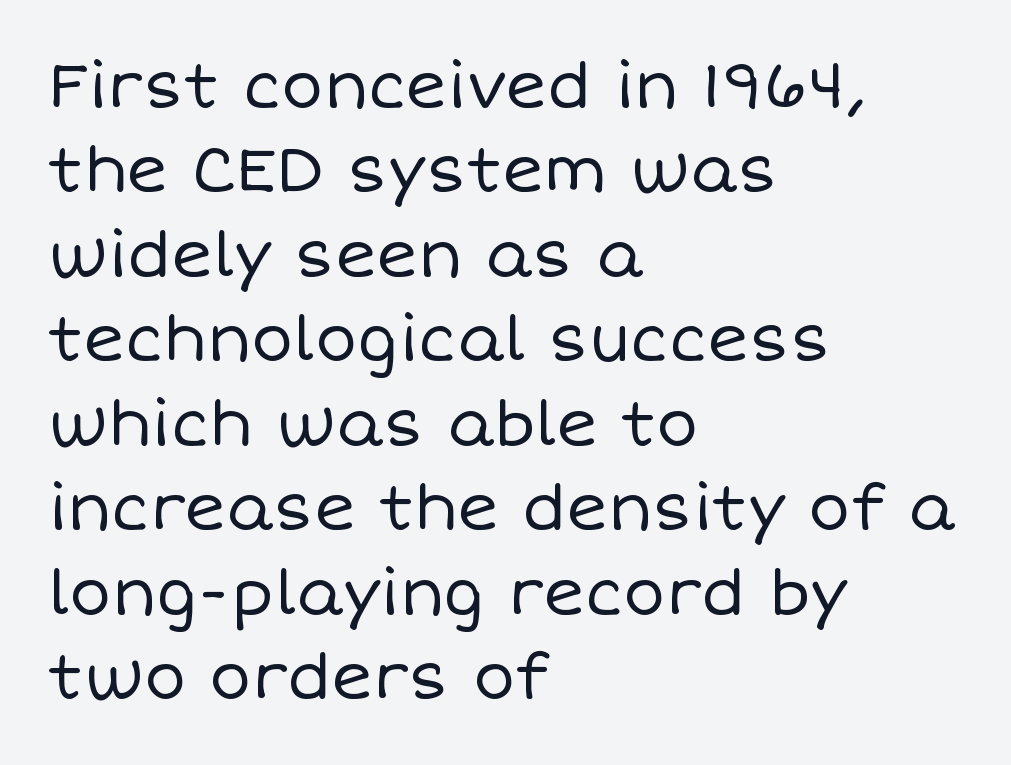
Is there any slant? The stems are plumb. The rag falls on the right side of this text block. The tracking reads as untouched default to a designer's eye. Stems and bowls with no extra thickness — not bold.
